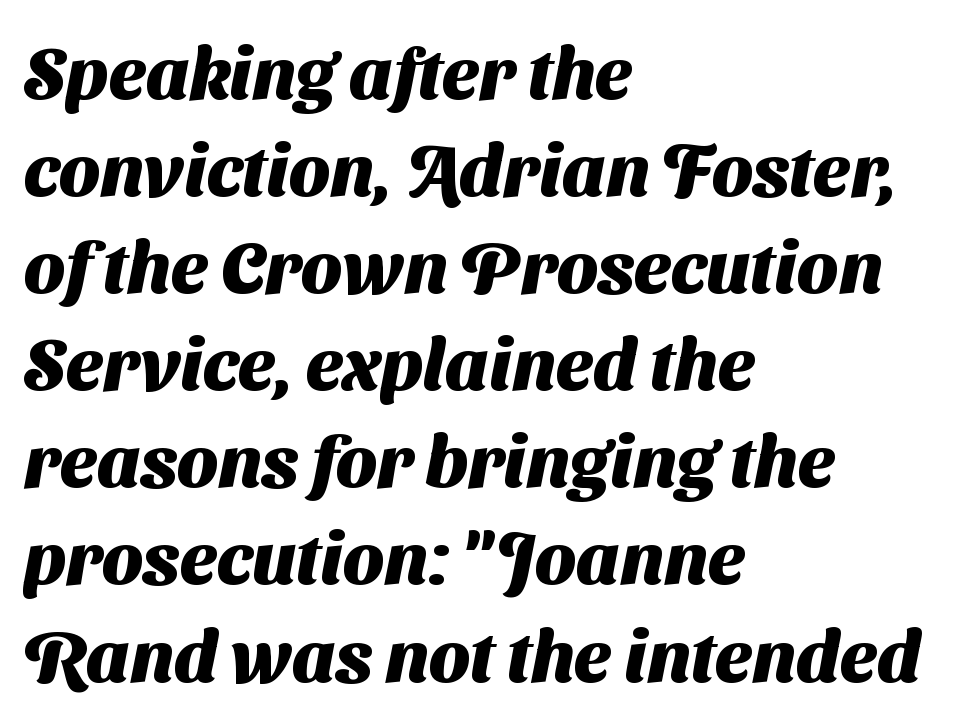
Q: Is the text bold? A: Yes.
Q: Is the typeface a serif or a sans-serif typeface? A: Sans-serif.
Q: Is the text underlined? A: No.
Q: How is the paragraph aligned? A: Left-aligned.
Q: Is the spacing between letters normal or unusually wide? A: Normal.
Q: Is the spacing between lines tight, normal or loose? A: Normal.
Q: Width (condensed, normal, or wide)? A: Normal.
Q: Stroke contrast? A: Medium.
Q: x-height? A: Medium.
Q: Monospaced? A: No.
